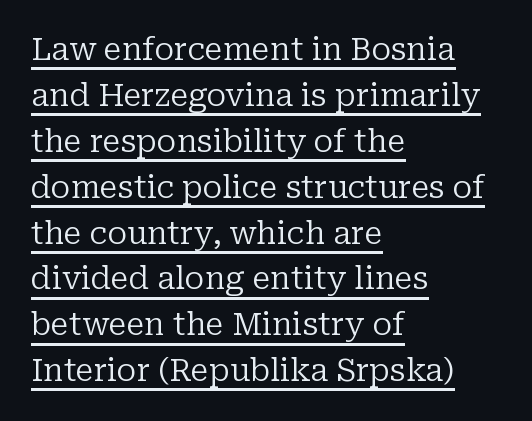
The passage shown has conventional tracking throughout. Character widths vary here, with narrow letters taking less room than wide ones. The typesetter has applied underlining to the passage shown. A serif font was chosen for this passage. The characters are drawn with everyday or finer stroke widths. A normal amount of white space separates one row of letters from the next.
